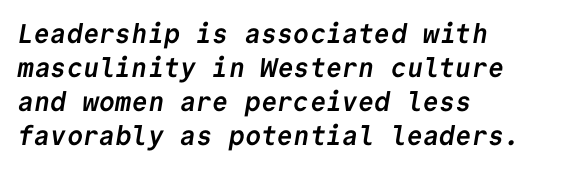
The gap between lines stays unmarked. Is the block centered? No — it sits flush against the left margin. Between one letter and the next there's only the usual sliver of space. The passage shown stacks its lines at a standard gap.
